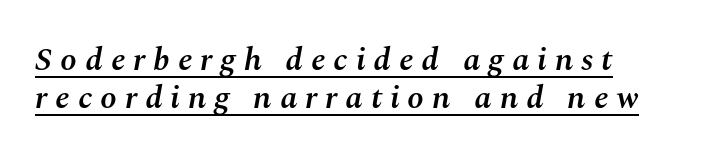
Q: Is the text bold? A: Semi-bold.
Q: Is the text italic (slanted)? A: Yes, it leans right by about 10 degrees.
Q: Is the text underlined? A: Yes.
Q: How is the paragraph aligned? A: Left-aligned.
Q: Is the spacing between letters normal or unusually wide? A: Unusually wide.
Q: Width (condensed, normal, or wide)? A: Normal.
Q: Stroke contrast? A: Medium.
Q: x-height? A: Medium.
Q: Monospaced? A: No.
